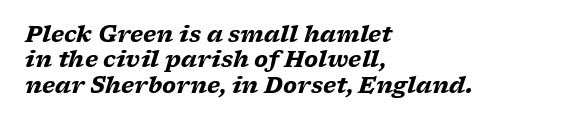
Q: Is the text bold? A: Yes.
Q: Is the text italic (slanted)? A: Yes, it leans right by about 17 degrees.
Q: Is the text underlined? A: No.
Q: How is the paragraph aligned? A: Left-aligned.
Q: Is the spacing between letters normal or unusually wide? A: Normal.
Q: Is the spacing between lines tight, normal or loose? A: Tight.
